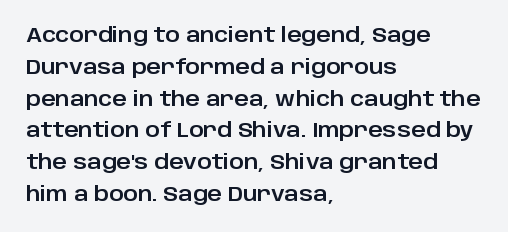
{"italic": "no", "underline": "no", "align": "left", "line_spacing": "normal", "line_spacing_ratio": 1.59, "letter_spacing": "normal", "letter_spacing_em": 0.0, "glyph_px": 20}
